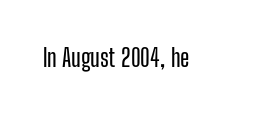
The image shows 24 px text type, upright; set normal letter spacing, not underlined.
